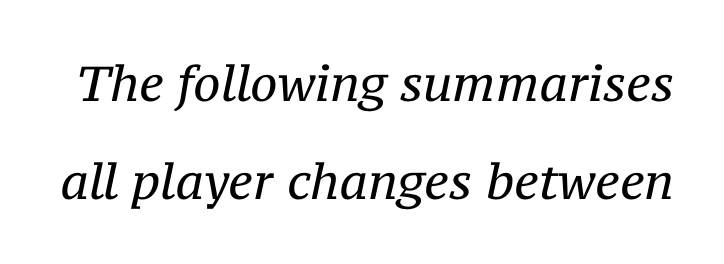
{"serif": "yes", "italic": "yes", "lean": "right", "slant_degrees": 12, "bold": "no", "weight": "regular", "width": "normal", "stroke_contrast": "medium", "x_height": "medium", "monospaced": "no", "underline": "no", "line_spacing": "loose", "line_spacing_ratio": 2.0, "letter_spacing": "normal", "letter_spacing_em": 0.0, "glyph_px": 49}
